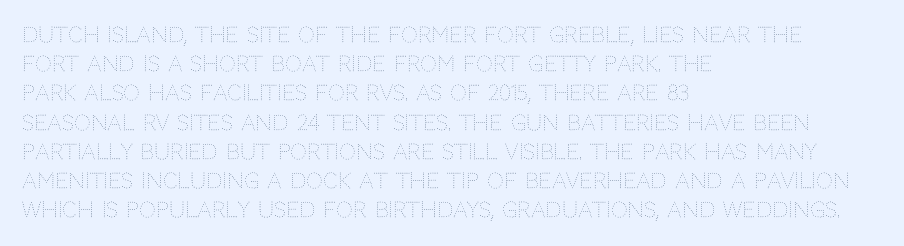
Q: Is the text bold? A: No.
Q: Is the text italic (slanted)? A: No, it is upright.
Q: Is the text underlined? A: No.
Q: How is the paragraph aligned? A: Left-aligned.
Q: Is the spacing between letters normal or unusually wide? A: Normal.
Q: Is the spacing between lines tight, normal or loose? A: Normal.
